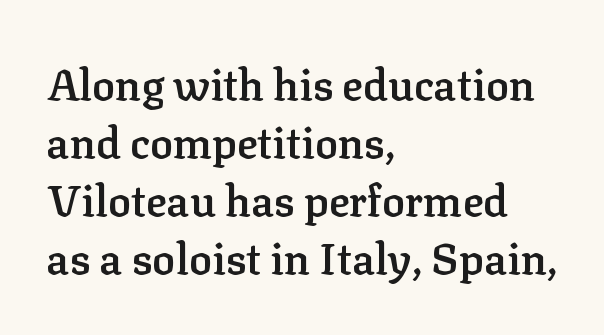
The image shows 43 px semibold serif type, upright; set left-aligned, normal line spacing (1.35x), normal letter spacing, not underlined; low stroke contrast and a medium x-height.
